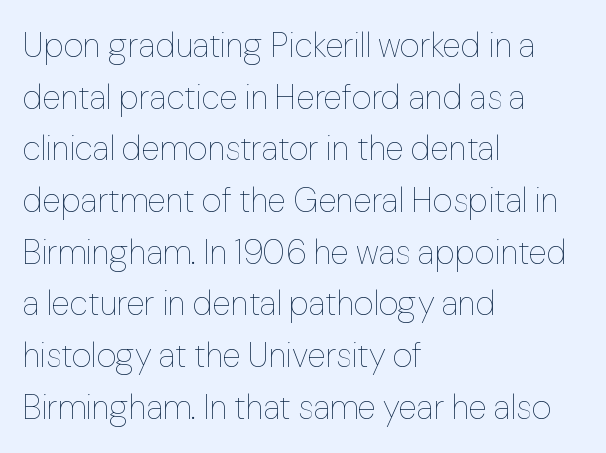
Q: Is the text bold? A: No.
Q: Is the text italic (slanted)? A: No, it is upright.
Q: Is the text underlined? A: No.
Q: How is the paragraph aligned? A: Left-aligned.
Q: Is the spacing between letters normal or unusually wide? A: Normal.
Q: Is the spacing between lines tight, normal or loose? A: Normal.
Q: Width (condensed, normal, or wide)? A: Normal.
Q: Stroke contrast? A: Low.
Q: x-height? A: Medium.
Q: Monospaced? A: No.
